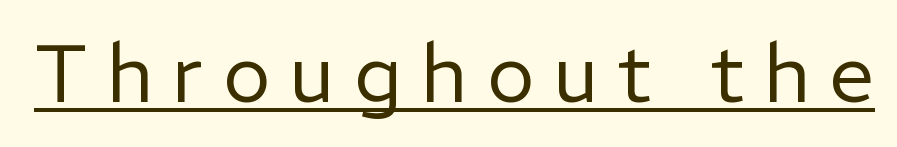
Q: Is the text bold? A: No.
Q: Is the text italic (slanted)? A: No, it is upright.
Q: Is the typeface a serif or a sans-serif typeface? A: Sans-serif.
Q: Is the text underlined? A: Yes.
Q: Is the spacing between letters normal or unusually wide? A: Unusually wide.
Q: Width (condensed, normal, or wide)? A: Normal.
Q: Stroke contrast? A: Low.
Q: x-height? A: Medium.
Q: Monospaced? A: No.
